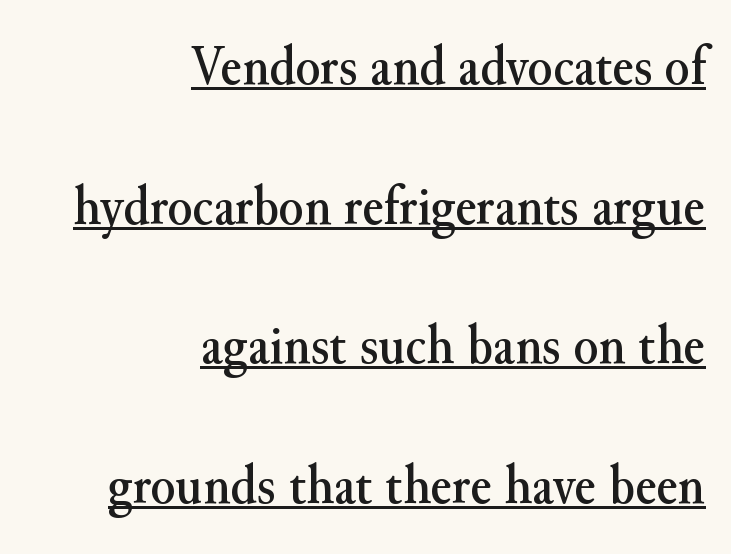
The image shows 57 px serif type, upright; set right-aligned, loose line spacing (2.45x), normal letter spacing, underlined; medium stroke contrast and a small x-height.
